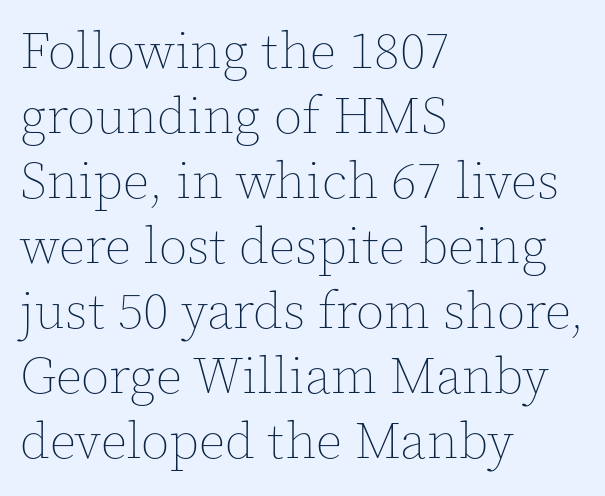
{"italic": "no", "bold": "no", "weight": "thin", "width": "normal", "x_height": "medium", "monospaced": "no", "underline": "no", "align": "left", "line_spacing": "normal", "line_spacing_ratio": 1.25, "letter_spacing": "normal", "letter_spacing_em": 0.0, "glyph_px": 52}
